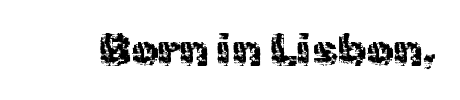
The image shows 43 px regular-weight sans-serif type, upright; set normal letter spacing, not underlined; a medium x-height.
